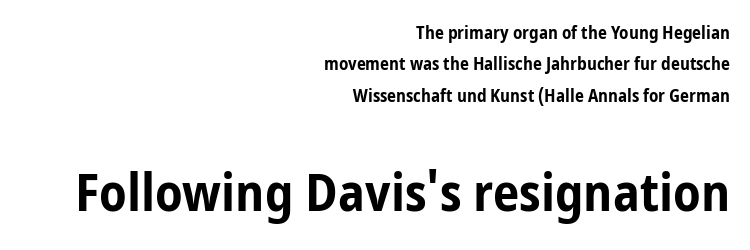
Heft: maximum for text — a bold. Every stem runs plumb, perpendicular to the baseline. Glance below the letters and you will spot only blank space. Scale increases going downward across the two blocks. Character widths vary here, with narrow letters taking less room than wide ones. There is no visible air inserted between adjacent glyphs.
